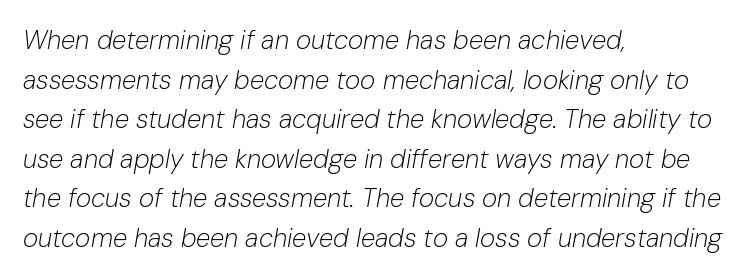
This rendering uses left alignment, leaving the right contour irregular. The tracking reads as untouched default to a designer's eye. Lines of text with bare space underneath. Reading down the column, the eye jumps a familiar distance to each next line. An italicized treatment has been applied to the whole sample.
